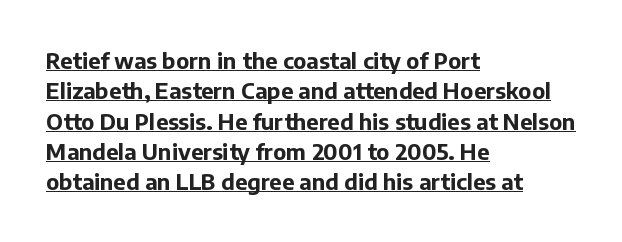
{"italic": "no", "bold": "yes", "underline": "yes", "align": "left", "line_spacing": "normal", "line_spacing_ratio": 1.38, "letter_spacing": "normal", "letter_spacing_em": 0.0, "glyph_px": 22}
